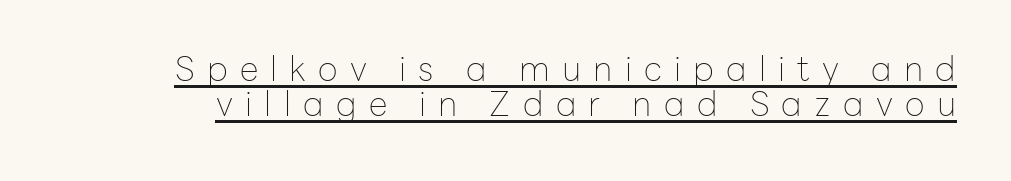
The image shows 34 px thin sans-serif type, upright; set tight line spacing (1.04x), unusually wide letter spacing (+0.36 em), underlined; low stroke contrast and a medium x-height.
